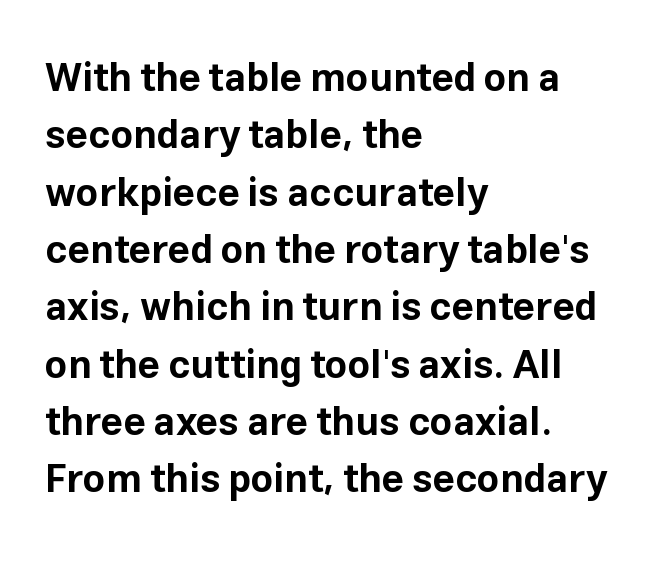
Q: Is the text bold? A: Yes.
Q: Is the text italic (slanted)? A: No, it is upright.
Q: Is the typeface a serif or a sans-serif typeface? A: Sans-serif.
Q: Is the text underlined? A: No.
Q: How is the paragraph aligned? A: Left-aligned.
Q: Is the spacing between letters normal or unusually wide? A: Normal.
Q: Is the spacing between lines tight, normal or loose? A: Normal.
Q: Width (condensed, normal, or wide)? A: Normal.
Q: Stroke contrast? A: Low.
Q: x-height? A: Medium.
Q: Monospaced? A: No.
